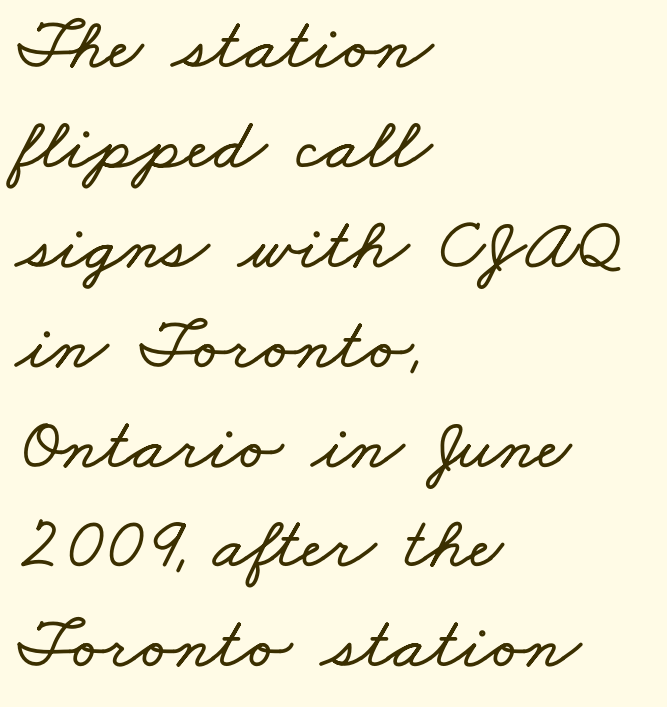
Q: Is the text underlined? A: No.
Q: How is the paragraph aligned? A: Left-aligned.
Q: Is the spacing between letters normal or unusually wide? A: Normal.
Q: Is the spacing between lines tight, normal or loose? A: Normal.
Q: Width (condensed, normal, or wide)? A: Wide.
Q: Stroke contrast? A: Low.
Q: x-height? A: Small.
Q: Monospaced? A: No.
